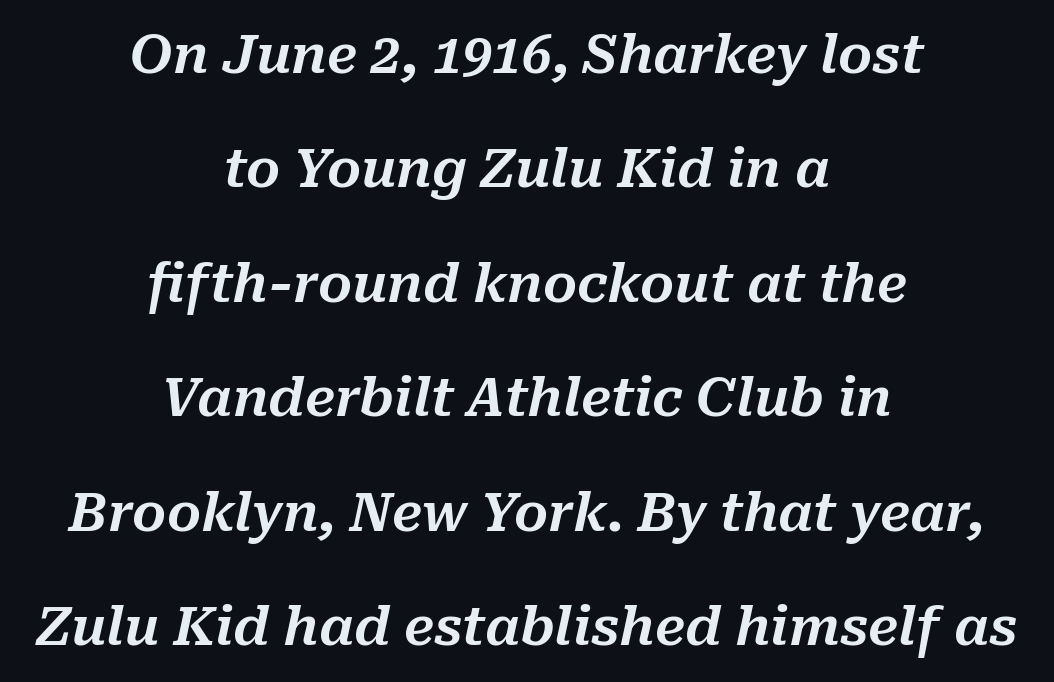
The image shows 53 px text type, italic (leaning right); set centered, loose line spacing (2.16x), normal letter spacing, not underlined; medium stroke contrast and a medium x-height.
